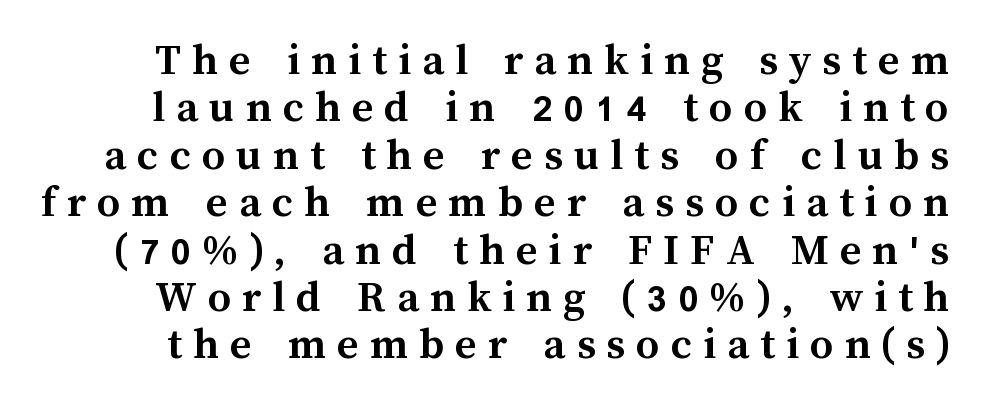
Q: Is the text bold? A: Yes.
Q: Is the text italic (slanted)? A: No, it is upright.
Q: Is the text underlined? A: No.
Q: Is the spacing between letters normal or unusually wide? A: Unusually wide.
Q: Is the spacing between lines tight, normal or loose? A: Tight.
Q: Width (condensed, normal, or wide)? A: Normal.
Q: Stroke contrast? A: Medium.
Q: x-height? A: Medium.
Q: Monospaced? A: No.
